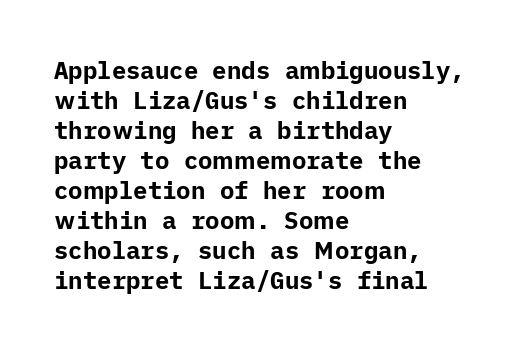
The characters look thick and weighty, a clear bold. Rows of type keep a routine distance in the vertical direction. Each word holds together tightly as a unit, with standard inter-letter gaps. Does the copy run flush right? No — it runs flush left. Beneath every word, the page is bare.
